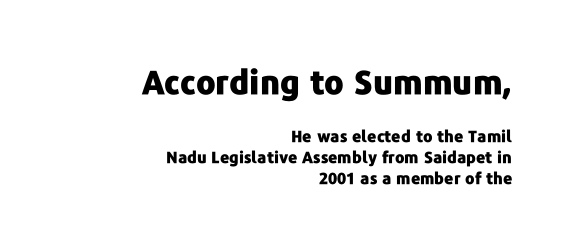
This sample has the flowing, uneven cadence of proportional lettering. You can tell from the bare stems that sans-serif type was used. You could call the tracking neutral — neither tight nor loose. The glyphs have the mass of a bold cut.
